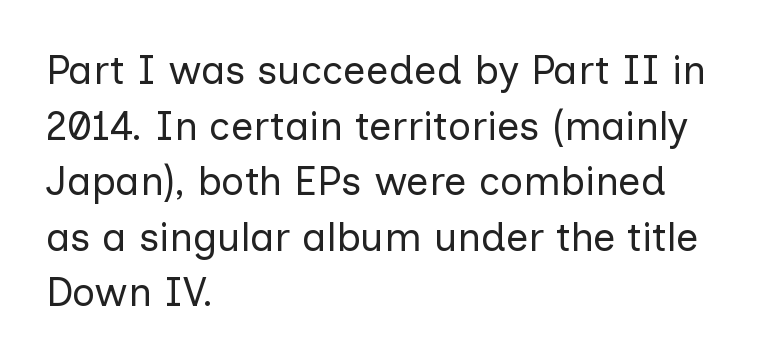
The image shows 40 px regular-weight sans-serif type, upright; set left-aligned, normal line spacing (1.39x), normal letter spacing, not underlined; low stroke contrast and a medium x-height.
